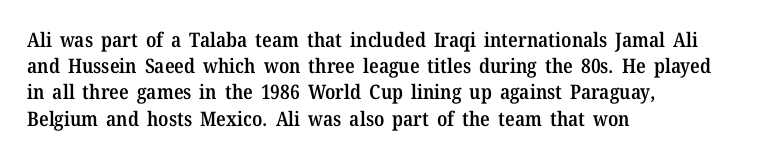
{"italic": "no", "bold": "semi", "underline": "no", "align": "left", "line_spacing": "normal", "line_spacing_ratio": 1.31, "letter_spacing": "normal", "letter_spacing_em": 0.0, "glyph_px": 20}
